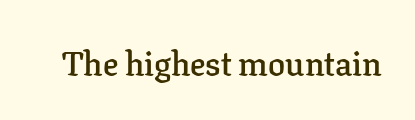
Q: Is the text bold? A: Semi-bold.
Q: Is the text italic (slanted)? A: No, it is upright.
Q: Is the typeface a serif or a sans-serif typeface? A: Serif.
Q: Is the text underlined? A: No.
Q: Is the spacing between letters normal or unusually wide? A: Normal.
Q: Width (condensed, normal, or wide)? A: Normal.
Q: Stroke contrast? A: Low.
Q: x-height? A: Medium.
Q: Monospaced? A: No.
